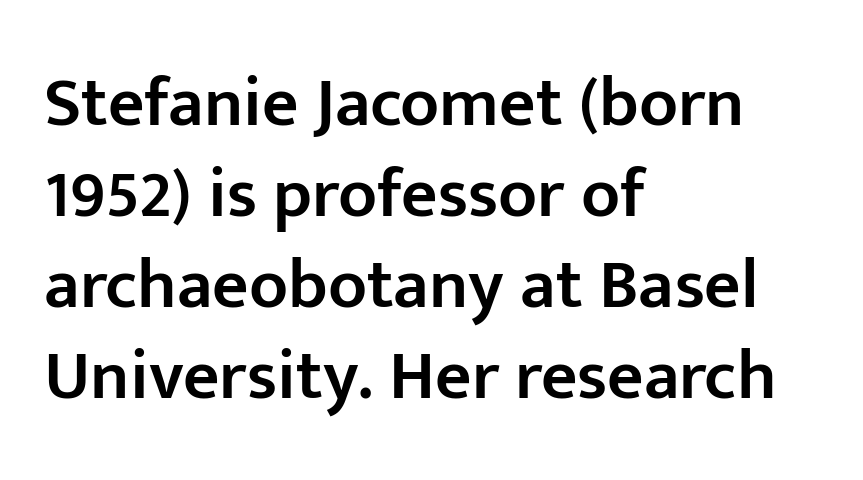
Beneath every word, the page is bare. The face used here is rendered with its standard letterfit. Italic: no, the glyphs are upright roman. Nope, no serifs anywhere on these letters. Compared with typical paragraphs, the rows here are spaced about the same.
